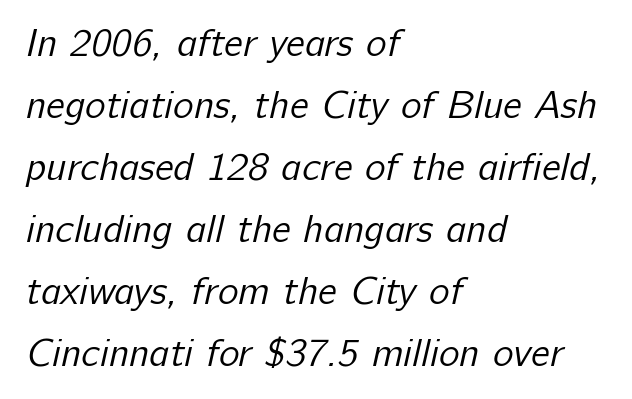
Q: Is the text bold? A: No.
Q: Is the typeface a serif or a sans-serif typeface? A: Sans-serif.
Q: Is the text underlined? A: No.
Q: How is the paragraph aligned? A: Left-aligned.
Q: Is the spacing between letters normal or unusually wide? A: Normal.
Q: Is the spacing between lines tight, normal or loose? A: Normal.
Q: Width (condensed, normal, or wide)? A: Normal.
Q: Stroke contrast? A: Low.
Q: x-height? A: Medium.
Q: Monospaced? A: No.
